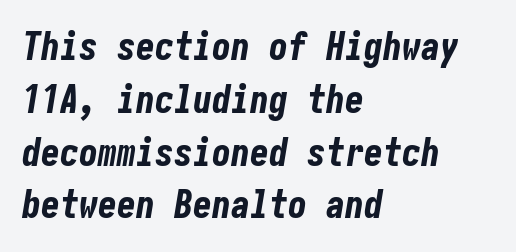
{"italic": "yes", "lean": "right", "slant_degrees": 10, "bold": "yes", "weight": "bold", "width": "condensed", "stroke_contrast": "low", "x_height": "medium", "underline": "no", "align": "left", "line_spacing": "normal", "line_spacing_ratio": 1.39, "letter_spacing": "normal", "letter_spacing_em": 0.0, "glyph_px": 38}
